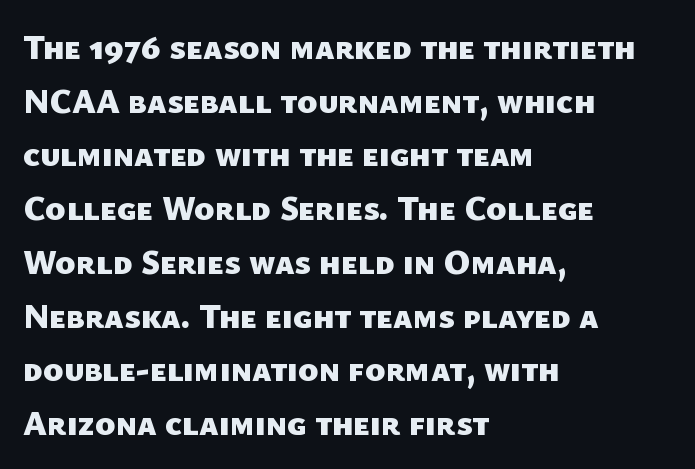
The image shows 34 px heavy sans-serif type; set left-aligned, normal line spacing (1.58x), normal letter spacing, not underlined; low stroke contrast and a medium x-height.
